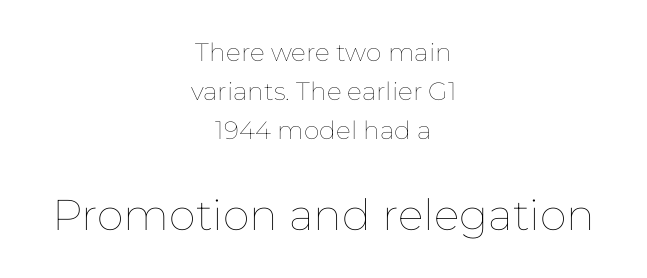
The image shows 43 px thin type, upright; set centered, normal line spacing (1.57x), normal letter spacing, not underlined; the second (bottom) block is 1.72x larger; low stroke contrast and a medium x-height.
